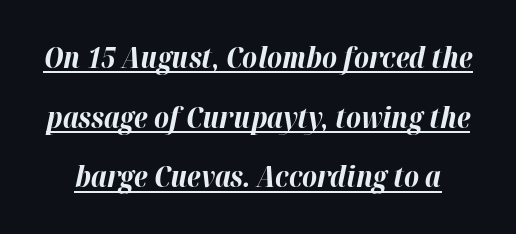
Every letter is thick-stroked: bold, no question. Is the letter spacing exaggerated? No — it looks like the ordinary default. The passage shown is underscored from start to finish. Notice the wide empty band between every row — that's loose leading. This sample has the flowing, uneven cadence of proportional lettering.
